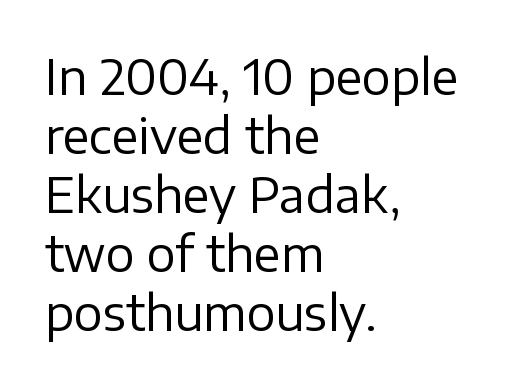
{"serif": "no", "italic": "no", "bold": "no", "weight": "regular", "width": "normal", "stroke_contrast": "low", "x_height": "medium", "monospaced": "no", "underline": "no", "align": "left", "line_spacing_ratio": 1.23, "letter_spacing": "normal", "letter_spacing_em": 0.0, "glyph_px": 48}
